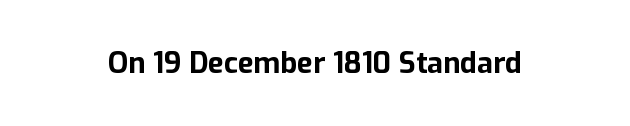
Every stem runs plumb, perpendicular to the baseline. The letters carry no serifs — their stems end cleanly without finishing strokes. The rendering uses natural spacing where letterforms have individual widths. Typographic density is high because the face is bold. Characters follow at the spacing the type designer built in. Any mark beneath the type? The region is blank.
